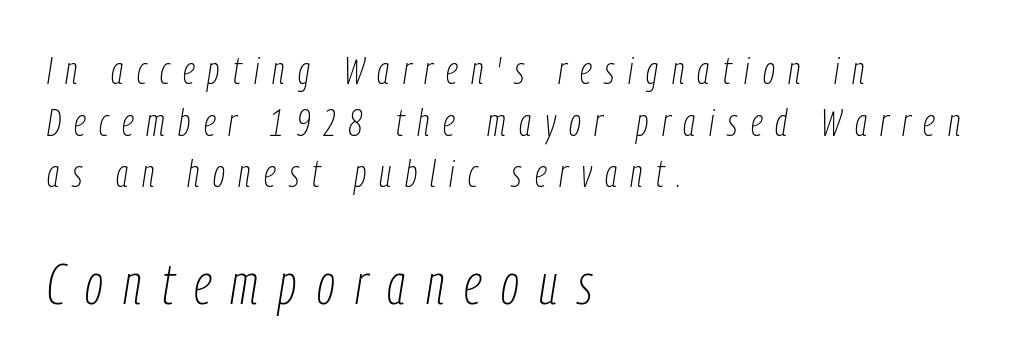
The rendering uses natural spacing where letterforms have individual widths. Is the type heavy? It reads as light-to-regular instead. Horizontal bands of white between lines are of average thickness. Characters follow at a spacing far wider than the type designer built in. A bare baseline throughout the passage.
